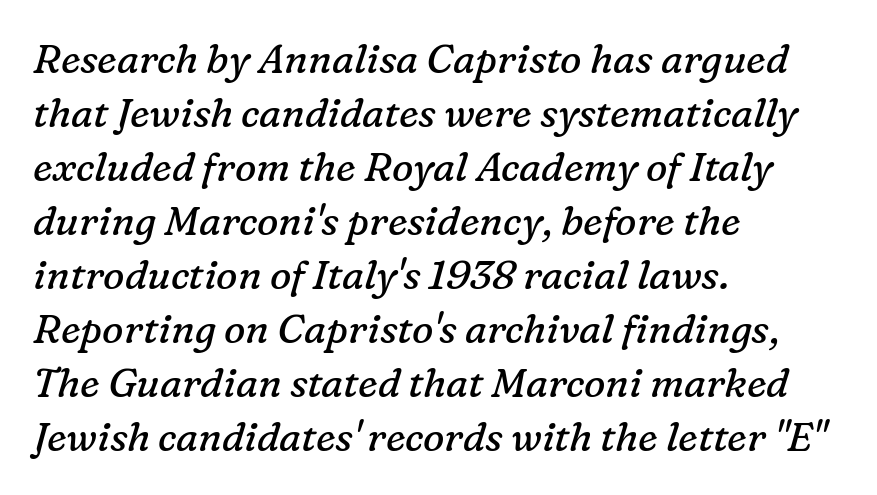
{"serif": "yes", "italic": "yes", "lean": "right", "slant_degrees": 16, "bold": "no", "weight": "regular", "width": "normal", "stroke_contrast": "low", "x_height": "medium", "monospaced": "no", "underline": "no", "align": "left", "line_spacing": "normal", "line_spacing_ratio": 1.35, "letter_spacing": "normal", "letter_spacing_em": 0.0, "glyph_px": 40}
